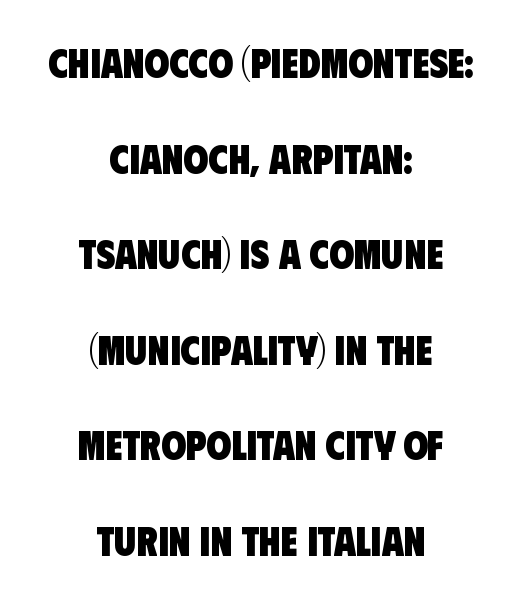
Q: Is the text bold? A: Yes.
Q: Is the typeface a serif or a sans-serif typeface? A: Sans-serif.
Q: Is the text underlined? A: No.
Q: How is the paragraph aligned? A: Centered.
Q: Is the spacing between letters normal or unusually wide? A: Normal.
Q: Is the spacing between lines tight, normal or loose? A: Loose.
Q: Width (condensed, normal, or wide)? A: Condensed.
Q: Stroke contrast? A: Low.
Q: x-height? A: Large.
Q: Monospaced? A: No.
